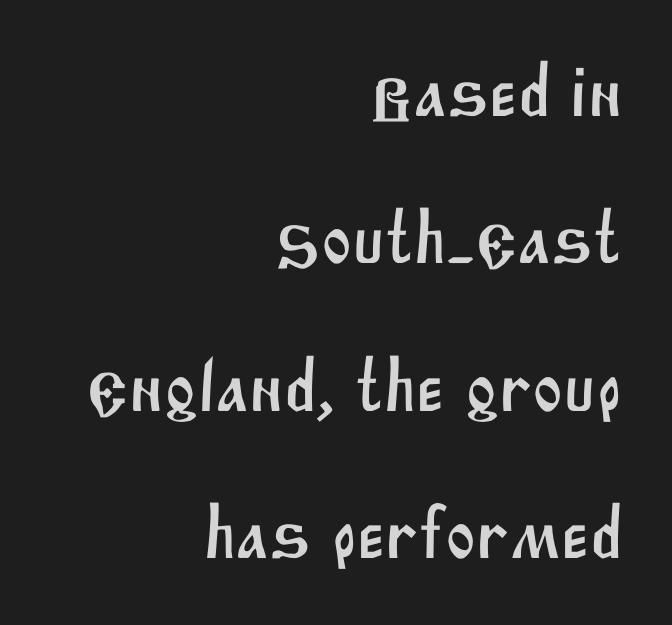
The image shows 73 px sans-serif type; set right-aligned, loose line spacing (2.02x), normal letter spacing, not underlined; medium stroke contrast and a large x-height.
